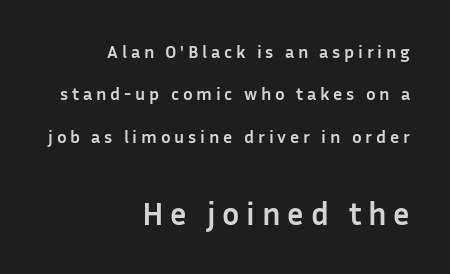
In this sample the second text group is rendered at the bigger scale. In terms of letterform style, serifs are entirely absent. A dark, heavy texture on the line: the type is bold. Lines of text with bare space underneath. Is the block centered? No — it sits flush against the right margin.
